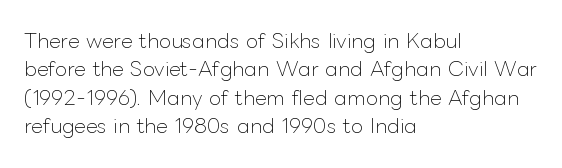
{"italic": "no", "bold": "no", "underline": "no", "align": "left", "line_spacing": "normal", "line_spacing_ratio": 1.42, "letter_spacing": "normal", "letter_spacing_em": 0.0, "glyph_px": 20}
